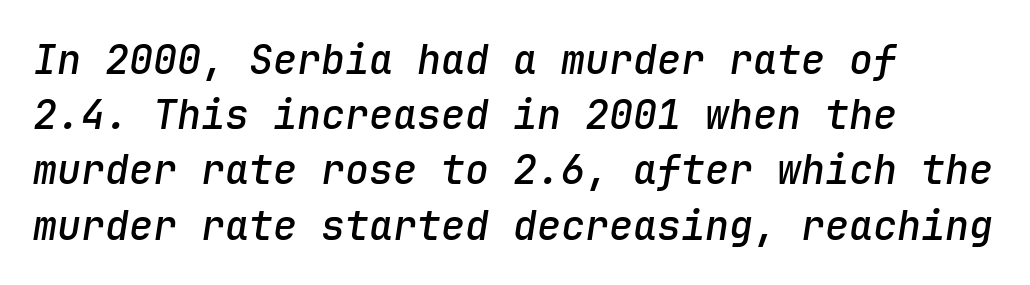
The image shows 40 px semibold type, italic (leaning right), monospaced; set left-aligned, normal line spacing (1.38x), normal letter spacing, not underlined; low stroke contrast and a medium x-height.
